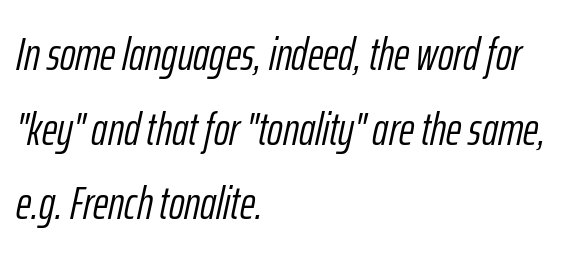
The image shows 47 px light, condensed type, italic (leaning right); set left-aligned, normal line spacing (1.59x), normal letter spacing, not underlined; low stroke contrast and a medium x-height.
